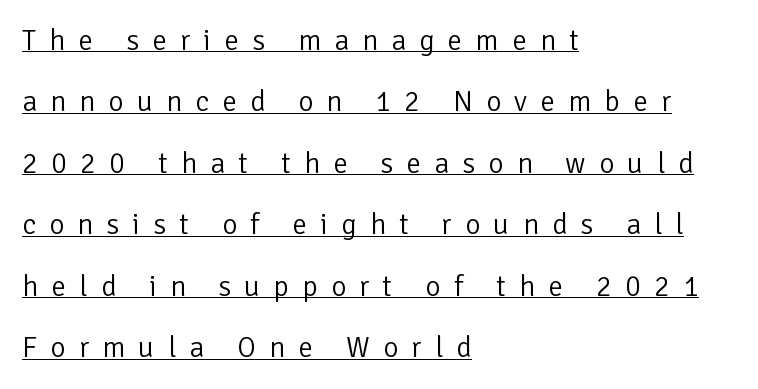
{"serif": "no", "italic": "no", "bold": "no", "weight": "light", "width": "normal", "stroke_contrast": "low", "x_height": "medium", "monospaced": "no", "underline": "yes", "align": "left", "line_spacing": "loose", "line_spacing_ratio": 2.12, "letter_spacing": "wide", "letter_spacing_em": 0.46, "glyph_px": 29}
